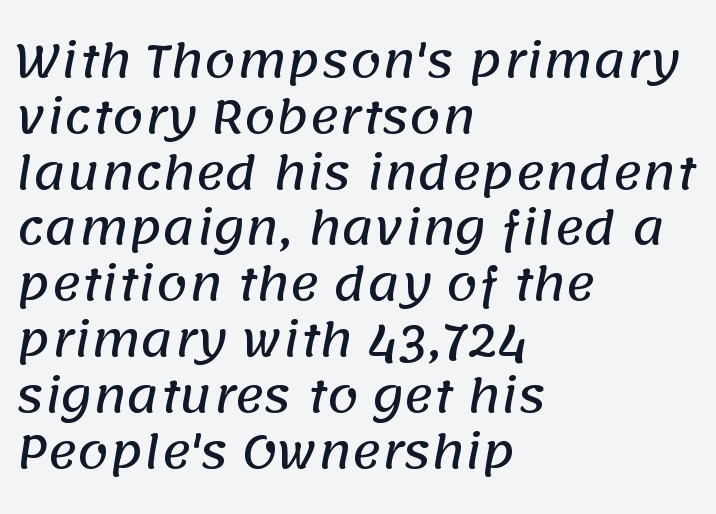
Unlike a traditional serif, this face leaves its strokes unadorned. The string is rendered with underlining switched off. The passage shown is typed in a proportional face where columns would drift. Inter-character spacing is left at the font's built-in metrics. Each line starts at the same left margin while the right side varies.
